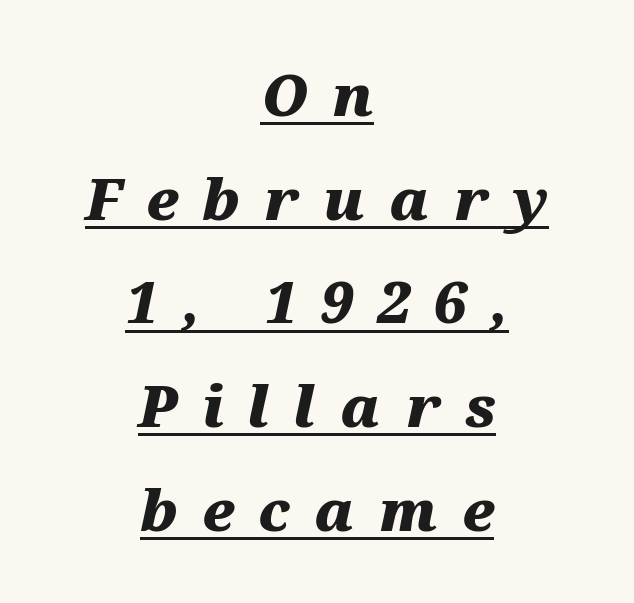
Q: Is the text bold? A: Yes.
Q: Is the text italic (slanted)? A: Yes, it leans right by about 12 degrees.
Q: Is the text underlined? A: Yes.
Q: How is the paragraph aligned? A: Centered.
Q: Is the spacing between letters normal or unusually wide? A: Unusually wide.
Q: Width (condensed, normal, or wide)? A: Wide.
Q: Stroke contrast? A: Medium.
Q: x-height? A: Medium.
Q: Monospaced? A: No.
